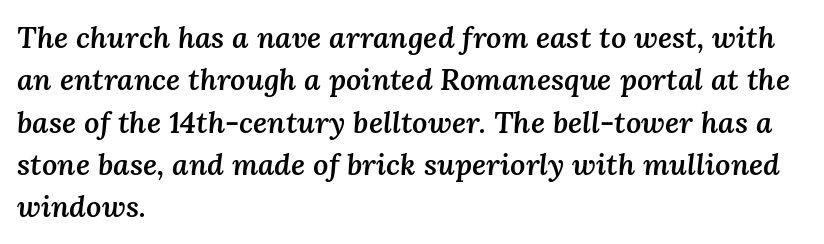
Q: Is the text bold? A: Semi-bold.
Q: Is the text italic (slanted)? A: Yes, it leans right by about 3 degrees.
Q: Is the text underlined? A: No.
Q: How is the paragraph aligned? A: Left-aligned.
Q: Is the spacing between letters normal or unusually wide? A: Normal.
Q: Is the spacing between lines tight, normal or loose? A: Normal.
Q: Width (condensed, normal, or wide)? A: Normal.
Q: Stroke contrast? A: Medium.
Q: x-height? A: Medium.
Q: Monospaced? A: No.
